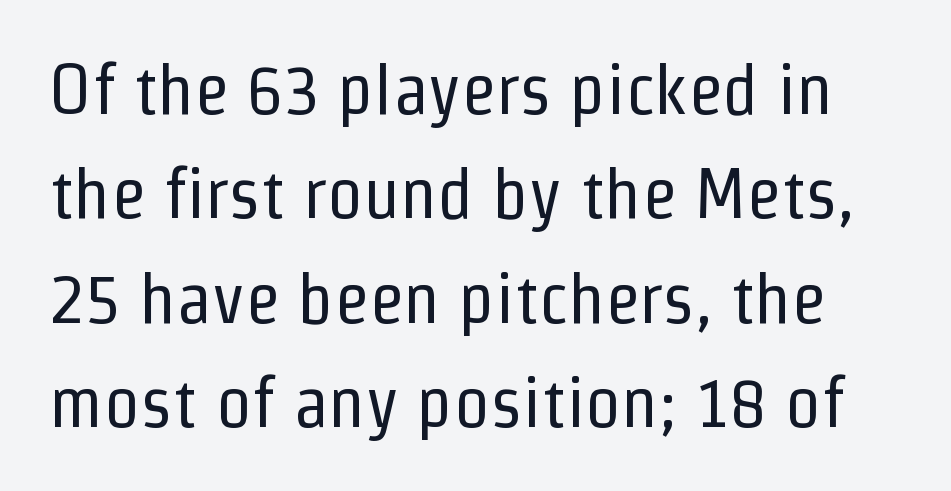
The face used here is proportionally spaced, like ordinary book or web type. Vertical stems look standard width or narrower in stroke. Look at the bottom of the vertical strokes: they stop flat, with no serifs. Italic: no, the glyphs are upright roman.
